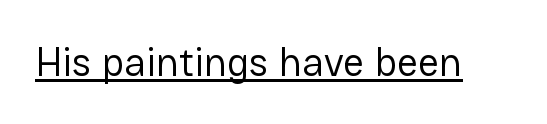
Regarding serifs, this sample does without them. Weight: in the light-to-regular range. The gaps between neighbouring characters are ordinary and unremarkable. The letters stand straight up with perfectly vertical stems. These characters rest on top of a visible drawn line. Here the designer chose a conventional face with non-uniform glyph widths.
